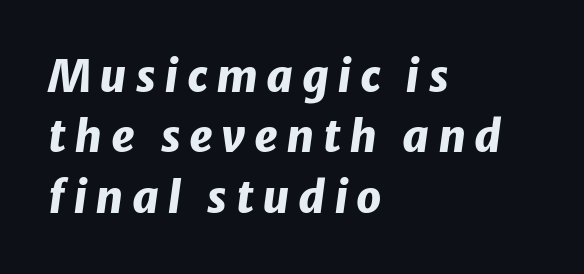
The image shows 44 px heavy type, italic (leaning right); set left-aligned, normal line spacing (1.37x), not underlined; low stroke contrast and a medium x-height.
